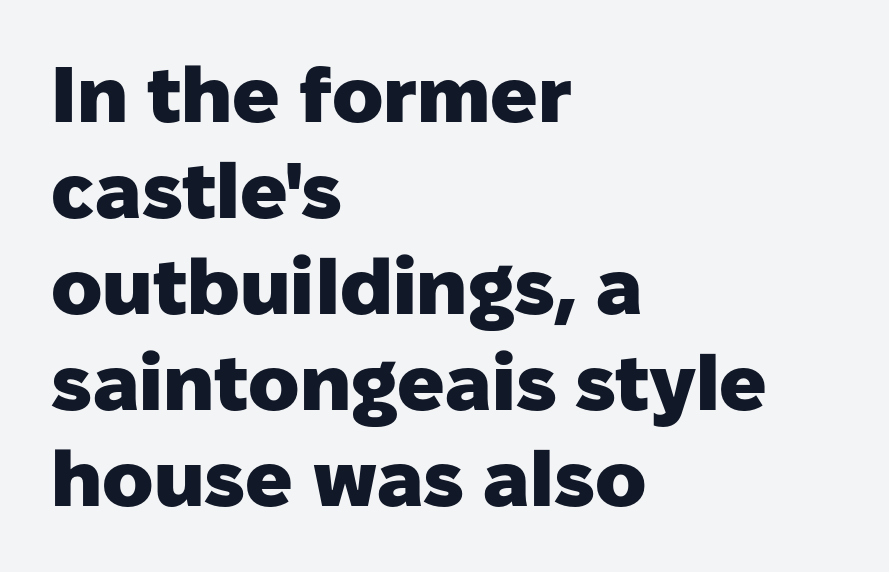
Is the block centered? No — it sits flush against the left margin. What weight is shown? A full bold with thick strokes. Do the characters align in a grid? No, the font is proportional. The typography opts for an upright posture over an oblique one.
